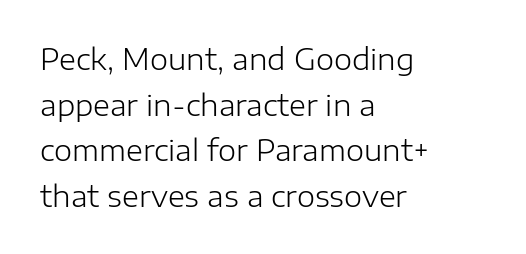
{"serif": "no", "italic": "no", "bold": "no", "weight": "light", "width": "normal", "stroke_contrast": "low", "x_height": "medium", "monospaced": "no", "underline": "no", "align": "left", "line_spacing": "normal", "line_spacing_ratio": 1.57, "letter_spacing": "normal", "letter_spacing_em": 0.0, "glyph_px": 29}
